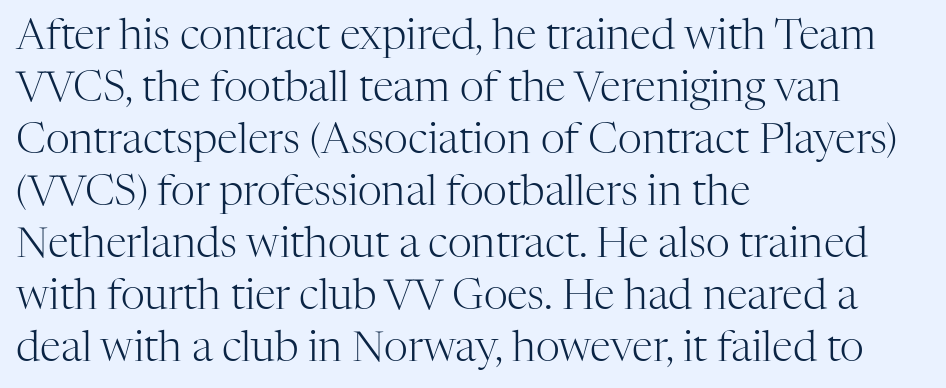
Q: Is the text bold? A: No.
Q: Is the text italic (slanted)? A: No, it is upright.
Q: Is the typeface a serif or a sans-serif typeface? A: Serif.
Q: Is the text underlined? A: No.
Q: How is the paragraph aligned? A: Left-aligned.
Q: Is the spacing between letters normal or unusually wide? A: Normal.
Q: Width (condensed, normal, or wide)? A: Normal.
Q: Stroke contrast? A: High.
Q: x-height? A: Medium.
Q: Monospaced? A: No.
